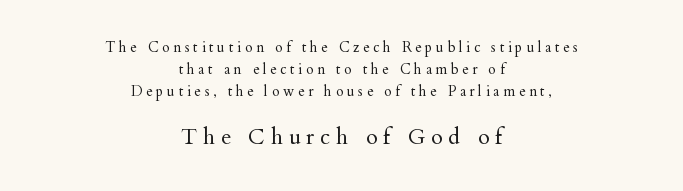
Q: Is the text bold? A: No.
Q: Is the text italic (slanted)? A: No, it is upright.
Q: Is the text underlined? A: No.
Q: How is the paragraph aligned? A: Centered.
Q: Is the spacing between letters normal or unusually wide? A: Unusually wide.
Q: Is the spacing between lines tight, normal or loose? A: Normal.
Q: Which block of text is set in a larger size, the first (top) or the second (bottom)? A: The second (bottom) one.
